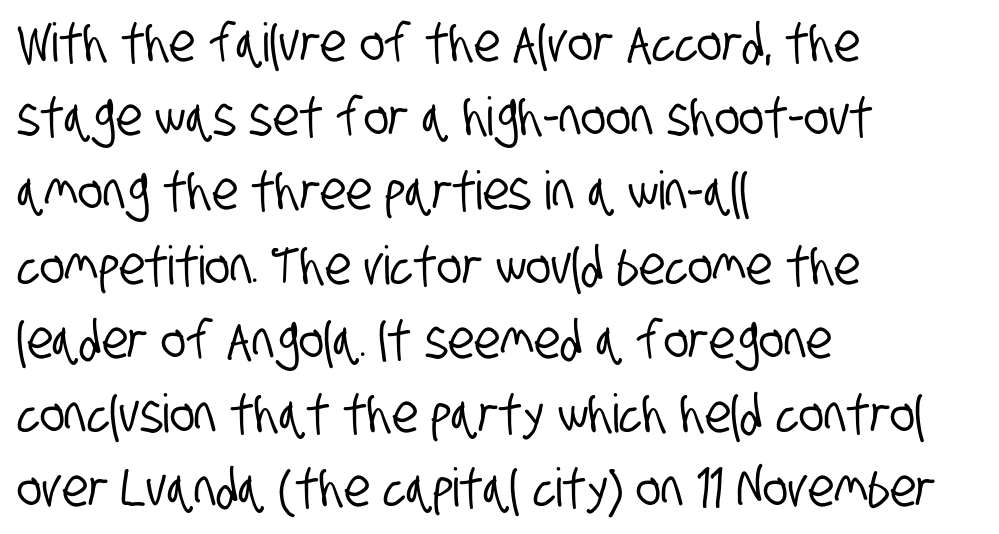
The image shows 53 px condensed sans-serif type; set left-aligned, normal line spacing (1.4x), normal letter spacing, not underlined; low stroke contrast and a large x-height.
